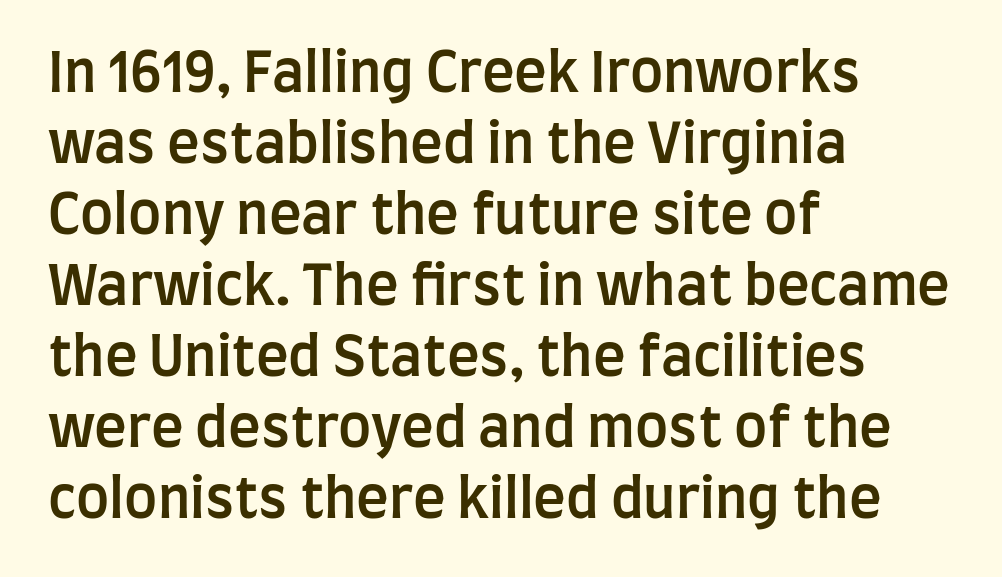
You can tell from the bare stems that sans-serif type was used. Nobody touched the tracking dial on this one. Short and long lines alike share a common starting point at left. The letters stand straight up with perfectly vertical stems. Nobody drew a line under any word here.
